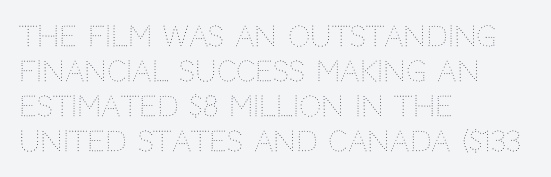
One glance says typical: line gaps are just what's usual. Notice how the passage keeps a crisp vertical edge on the left only. A clean baseline with only descenders dipping below it. There is no visible air inserted between adjacent glyphs. Ordinary non-slanted type is in use.
